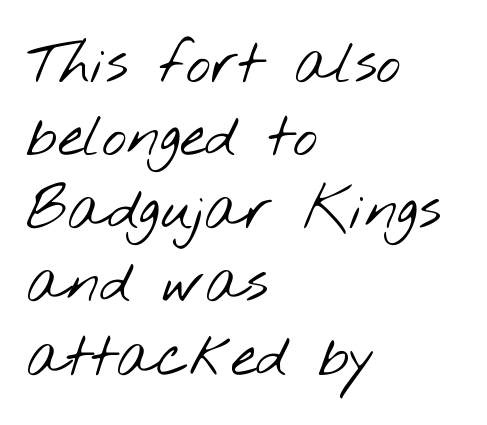
Q: Is the text bold? A: No.
Q: Is the typeface a serif or a sans-serif typeface? A: Sans-serif.
Q: Is the text underlined? A: No.
Q: How is the paragraph aligned? A: Left-aligned.
Q: Is the spacing between letters normal or unusually wide? A: Normal.
Q: Width (condensed, normal, or wide)? A: Wide.
Q: Stroke contrast? A: Low.
Q: x-height? A: Small.
Q: Monospaced? A: No.
